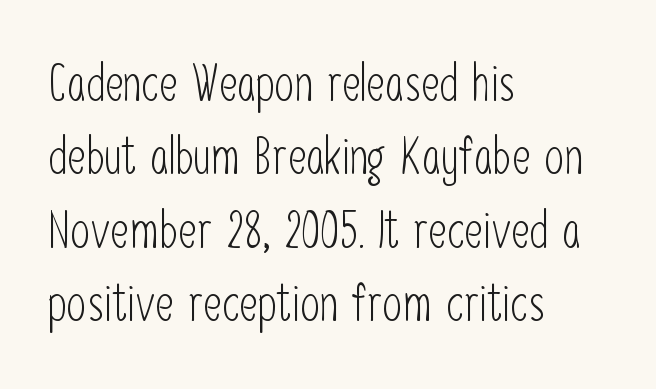
{"serif": "no", "italic": "no", "bold": "no", "weight": "light", "width": "condensed", "stroke_contrast": "low", "x_height": "medium", "monospaced": "no", "underline": "no", "align": "left", "line_spacing": "normal", "line_spacing_ratio": 1.44, "letter_spacing": "normal", "letter_spacing_em": 0.0, "glyph_px": 51}
